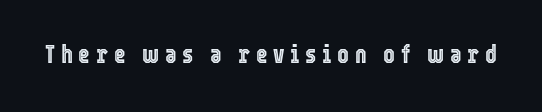
The image shows 25 px text type, upright; set unusually wide letter spacing (+0.23 em), not underlined.
